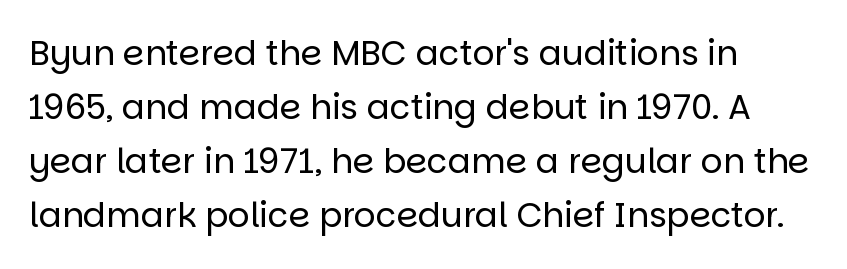
Q: Is the text bold? A: No.
Q: Is the text italic (slanted)? A: No, it is upright.
Q: Is the typeface a serif or a sans-serif typeface? A: Sans-serif.
Q: Is the text underlined? A: No.
Q: How is the paragraph aligned? A: Left-aligned.
Q: Is the spacing between letters normal or unusually wide? A: Normal.
Q: Is the spacing between lines tight, normal or loose? A: Normal.
Q: Width (condensed, normal, or wide)? A: Normal.
Q: Stroke contrast? A: Low.
Q: x-height? A: Large.
Q: Monospaced? A: No.
